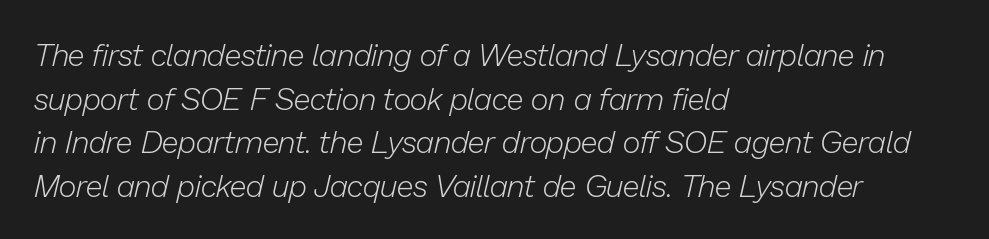
The image shows 31 px light type, italic (leaning right); set left-aligned, normal line spacing (1.41x), normal letter spacing, not underlined; low stroke contrast and a medium x-height.
